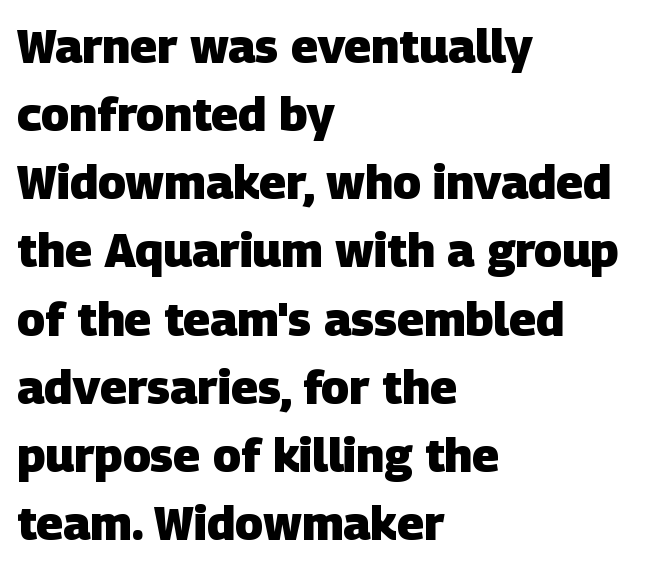
The image shows 47 px heavy sans-serif type; set left-aligned, normal line spacing (1.45x), normal letter spacing, not underlined; low stroke contrast and a large x-height.
